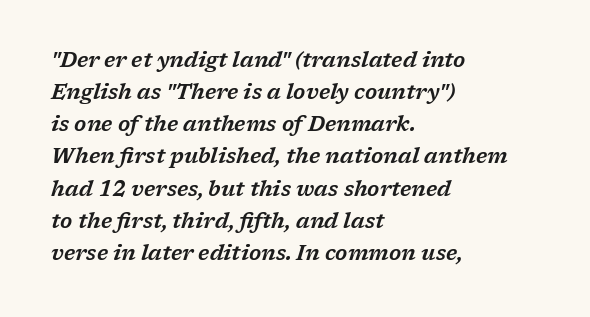
{"italic": "yes", "lean": "right", "slant_degrees": 17, "underline": "no", "align": "left", "line_spacing": "normal", "line_spacing_ratio": 1.53, "letter_spacing": "normal", "letter_spacing_em": 0.0, "glyph_px": 21}
